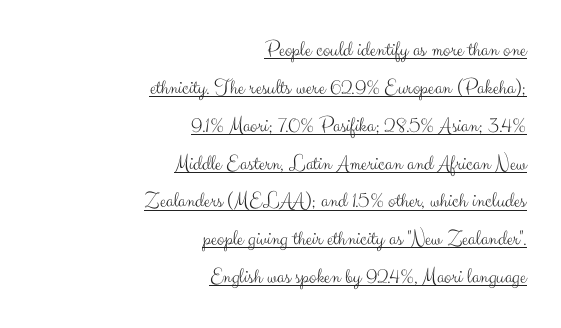
The image shows 22 px text type; set right-aligned, line spacing 1.72x, normal letter spacing, underlined.
